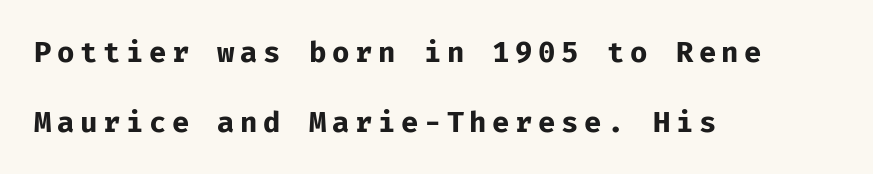
Q: Is the text bold? A: Yes.
Q: Is the text italic (slanted)? A: No, it is upright.
Q: Is the typeface a serif or a sans-serif typeface? A: Sans-serif.
Q: Is the text underlined? A: No.
Q: How is the paragraph aligned? A: Left-aligned.
Q: Is the spacing between lines tight, normal or loose? A: Loose.
Q: Width (condensed, normal, or wide)? A: Normal.
Q: Stroke contrast? A: Low.
Q: x-height? A: Medium.
Q: Monospaced? A: Yes.
